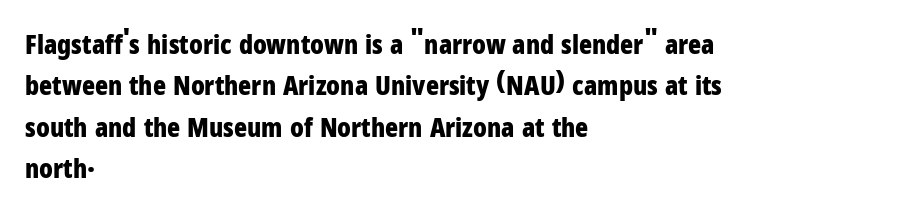
Q: Is the text bold? A: Yes.
Q: Is the text italic (slanted)? A: No, it is upright.
Q: Is the text underlined? A: No.
Q: How is the paragraph aligned? A: Left-aligned.
Q: Is the spacing between letters normal or unusually wide? A: Normal.
Q: Is the spacing between lines tight, normal or loose? A: Normal.
